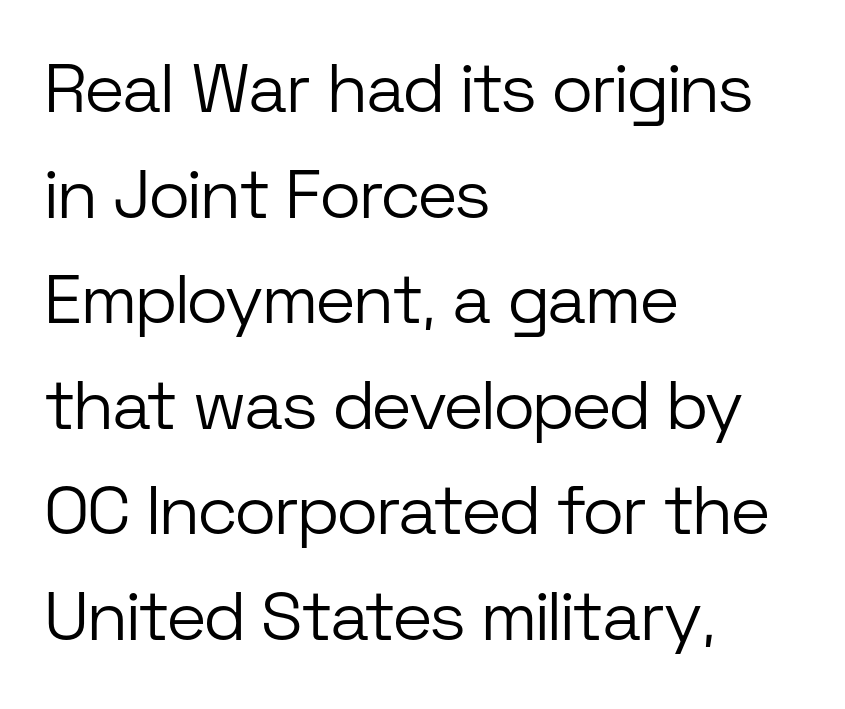
The image shows 69 px light sans-serif type, upright; set left-aligned, normal line spacing (1.53x), normal letter spacing, not underlined; low stroke contrast and a medium x-height.
